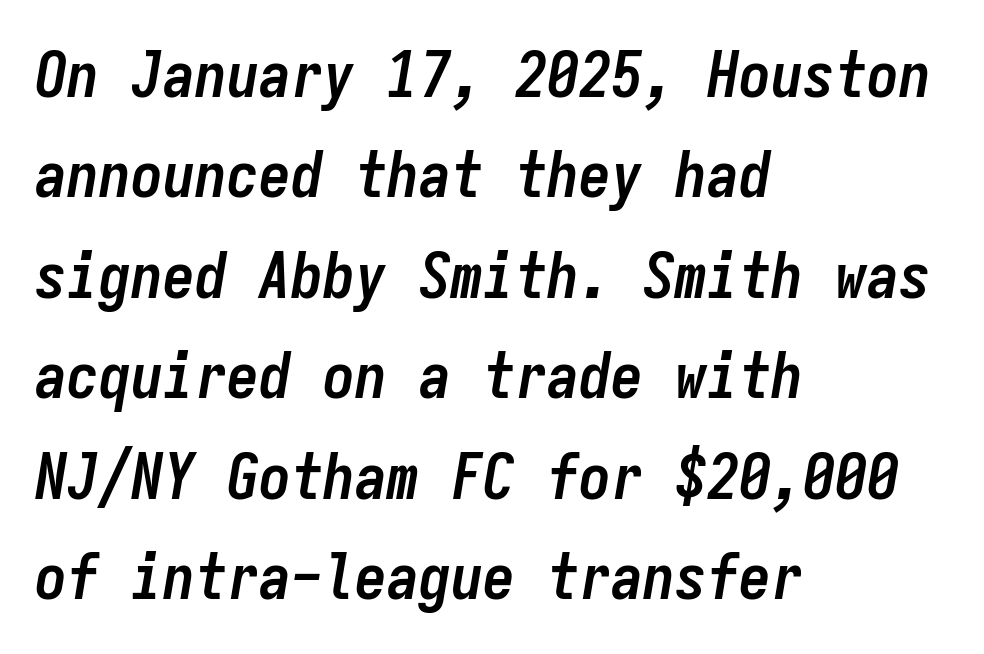
In terms of leading, this rendering sits right in the middle. Monospaced: the letters line up in strict vertical columns. A typesetter would call this zero additional tracking. The letters are bold, with thick, heavy strokes. You can tell it's italic because the verticals aren't actually vertical. Horizontal alignment here is leftward, the default for most running prose.
